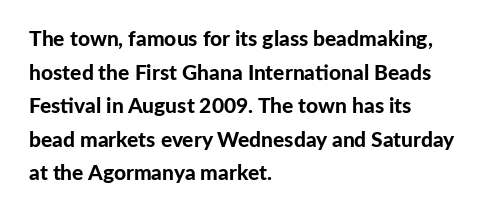
Q: Is the text bold? A: Yes.
Q: Is the text italic (slanted)? A: No, it is upright.
Q: Is the text underlined? A: No.
Q: How is the paragraph aligned? A: Left-aligned.
Q: Is the spacing between letters normal or unusually wide? A: Normal.
Q: Is the spacing between lines tight, normal or loose? A: Normal.
